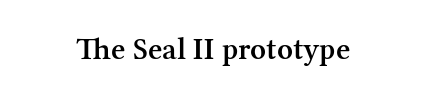
The image shows 31 px semibold serif type, upright; set normal letter spacing, not underlined; medium stroke contrast and a medium x-height.
